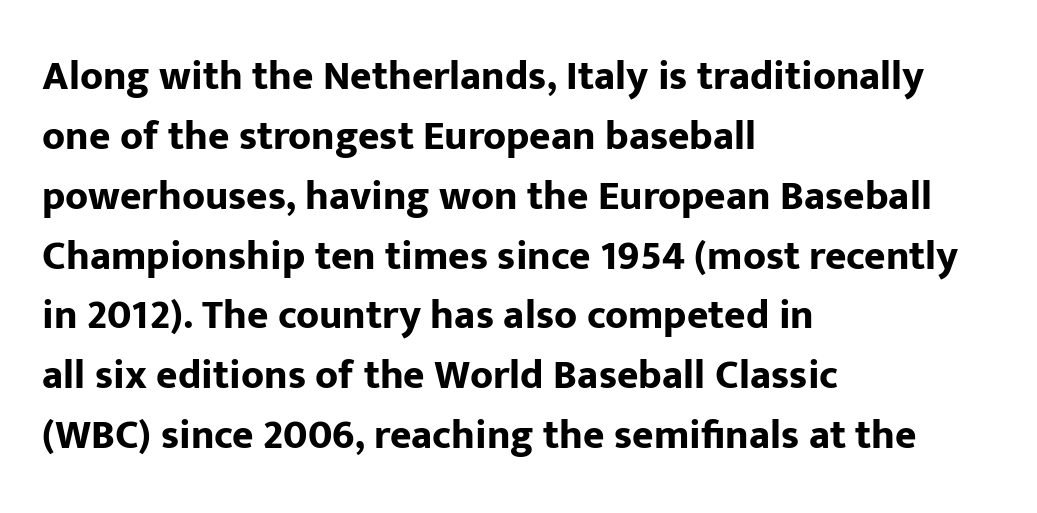
Q: Is the text bold? A: Yes.
Q: Is the text italic (slanted)? A: No, it is upright.
Q: Is the typeface a serif or a sans-serif typeface? A: Sans-serif.
Q: Is the text underlined? A: No.
Q: How is the paragraph aligned? A: Left-aligned.
Q: Is the spacing between letters normal or unusually wide? A: Normal.
Q: Is the spacing between lines tight, normal or loose? A: Normal.
Q: Width (condensed, normal, or wide)? A: Normal.
Q: Stroke contrast? A: Low.
Q: x-height? A: Medium.
Q: Monospaced? A: No.
